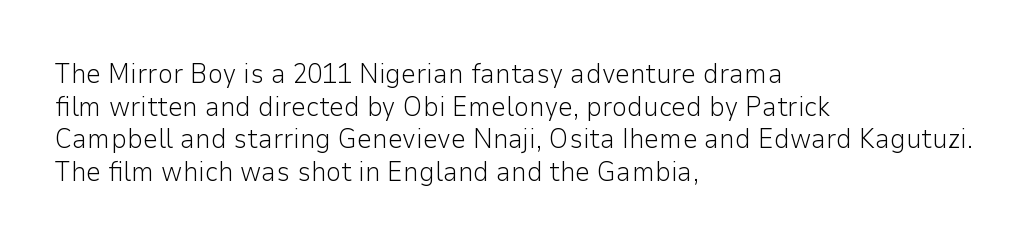
Q: Is the text bold? A: No.
Q: Is the text italic (slanted)? A: No, it is upright.
Q: Is the text underlined? A: No.
Q: How is the paragraph aligned? A: Left-aligned.
Q: Is the spacing between letters normal or unusually wide? A: Normal.
